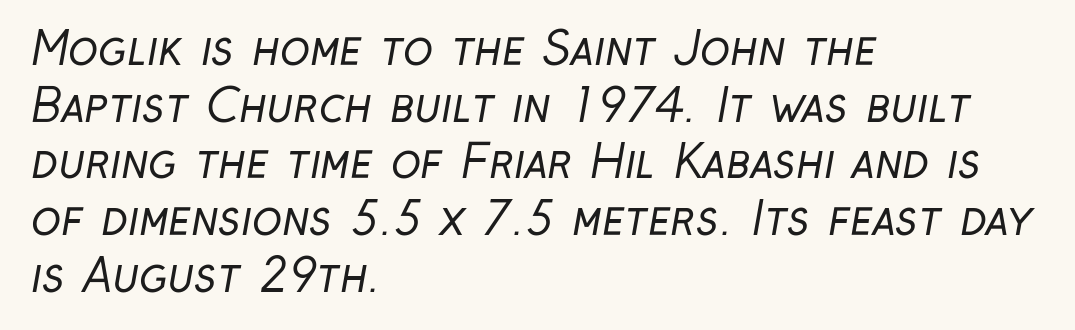
You can tell from the bare stems that sans-serif type was used. Bold? No — there's no thickening of the strokes. In terms of letterspacing, this is plain default setting. The passage shown is typed in a proportional face where columns would drift. Students, observe: this is what conventionally led text looks like.
